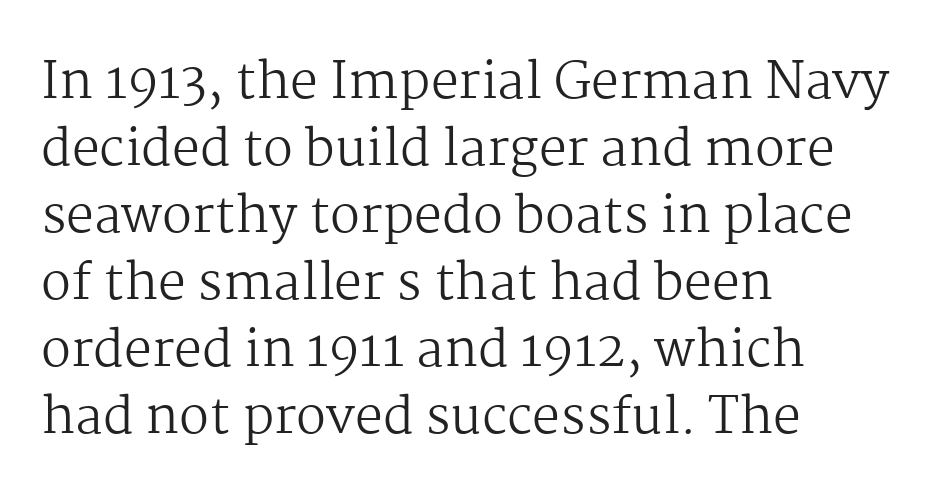
Successive baselines arrive at the customary interval. Do the characters align in a grid? No, the font is proportional. Stroke thickness stays within the range of a standard reading face or lighter. Any mark beneath the type? The region is blank. The paragraph has a hard left edge and a soft right edge. The font family rendered here belongs to the serif group.
